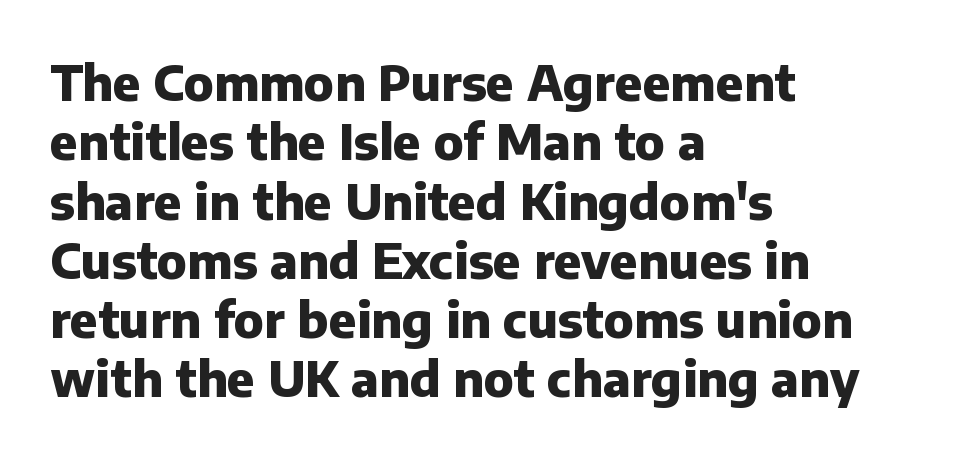
The image shows 49 px heavy sans-serif type, upright; set left-aligned, line spacing 1.21x, normal letter spacing, not underlined; low stroke contrast and a medium x-height.
